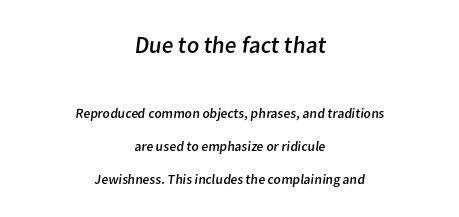
The passage shown begins with its larger block and ends with its smaller one. Has an underline been added? It has not. The letters look calm and open, with moderate or lighter stems. Vertically, the passage feels expansive, rows floating well apart.
